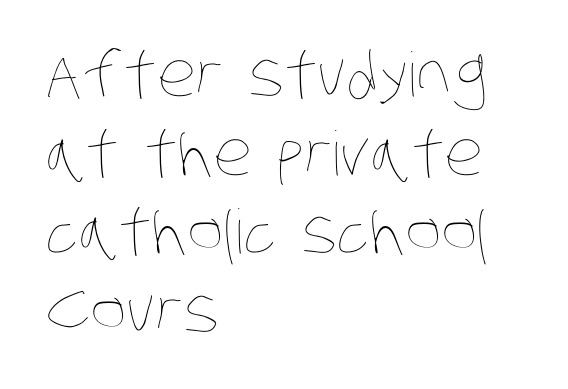
Q: Is the text bold? A: No.
Q: Is the text underlined? A: No.
Q: How is the paragraph aligned? A: Left-aligned.
Q: Is the spacing between letters normal or unusually wide? A: Normal.
Q: Is the spacing between lines tight, normal or loose? A: Normal.
Q: Width (condensed, normal, or wide)? A: Condensed.
Q: Stroke contrast? A: Low.
Q: x-height? A: Large.
Q: Monospaced? A: No.
